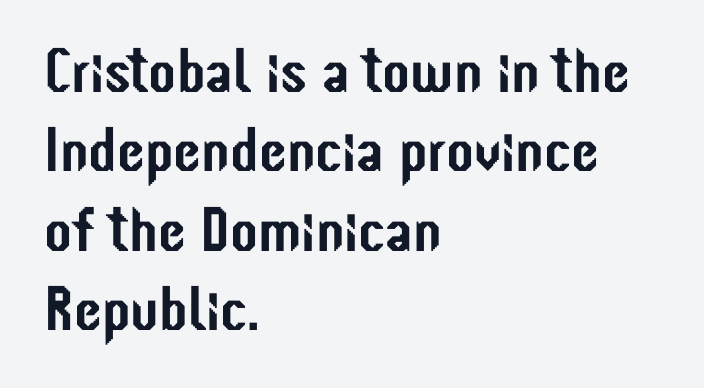
This is roman type, the default non-slanted kind. Varying glyph widths throughout — classic text-font behaviour. The letters carry no serifs — their stems end cleanly without finishing strokes. Words appear dense and cohesive because spacing is normal. The typesetter chose a ragged-right arrangement here. Underline: absent.
